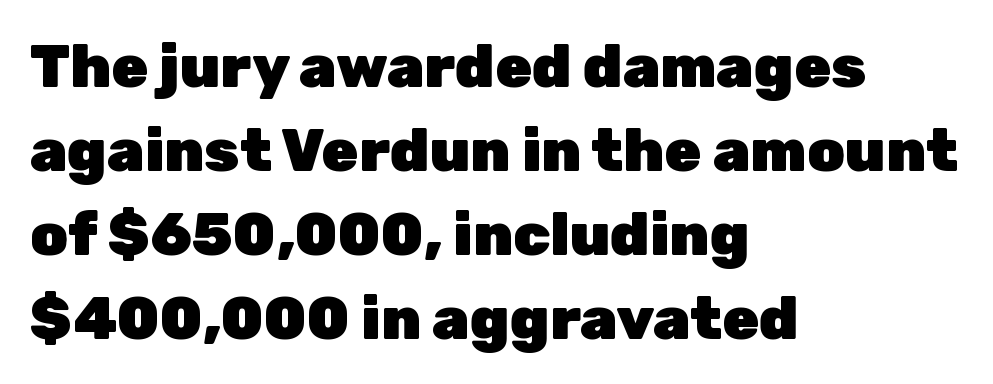
Q: Is the text bold? A: Yes.
Q: Is the text italic (slanted)? A: No, it is upright.
Q: Is the typeface a serif or a sans-serif typeface? A: Sans-serif.
Q: Is the text underlined? A: No.
Q: How is the paragraph aligned? A: Left-aligned.
Q: Is the spacing between letters normal or unusually wide? A: Normal.
Q: Is the spacing between lines tight, normal or loose? A: Normal.
Q: Width (condensed, normal, or wide)? A: Normal.
Q: Stroke contrast? A: Low.
Q: x-height? A: Medium.
Q: Monospaced? A: No.
